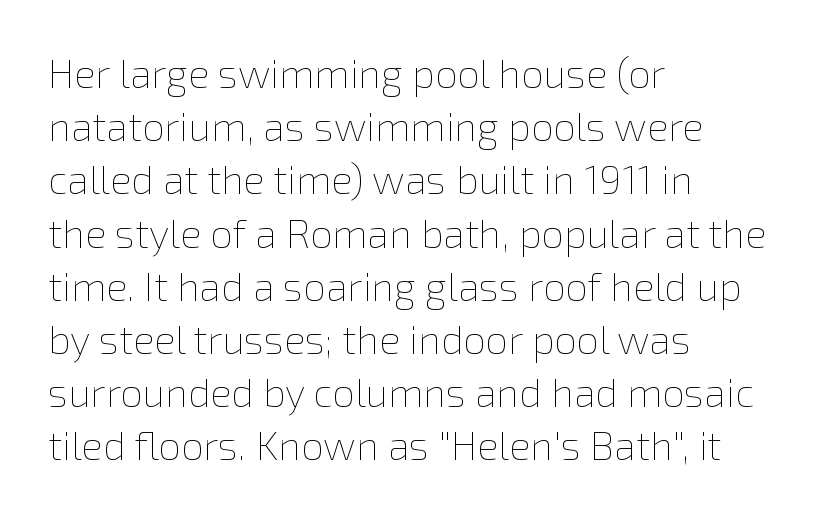
{"italic": "no", "bold": "no", "weight": "thin", "width": "normal", "stroke_contrast": "low", "x_height": "medium", "monospaced": "no", "underline": "no", "align": "left", "line_spacing": "normal", "line_spacing_ratio": 1.33, "letter_spacing": "normal", "letter_spacing_em": 0.0, "glyph_px": 40}
